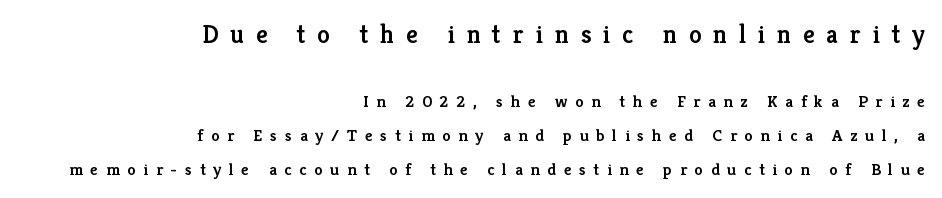
The image shows 26 px text type, upright; set right-aligned, loose line spacing (2.01x), unusually wide letter spacing (+0.45 em), not underlined; the first (top) block is 1.53x larger.
